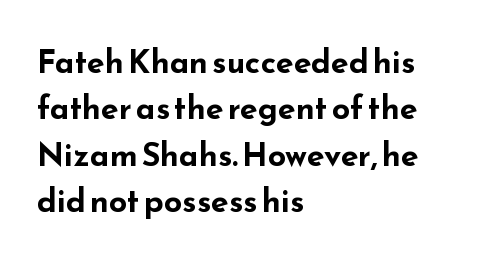
This sample has the flowing, uneven cadence of proportional lettering. The gap between lines stays unmarked. Does the type have serifs? No, each stem ends abruptly. Notice how the stems are strictly vertical — no italics here. Weight check: bold — yes, fully.
